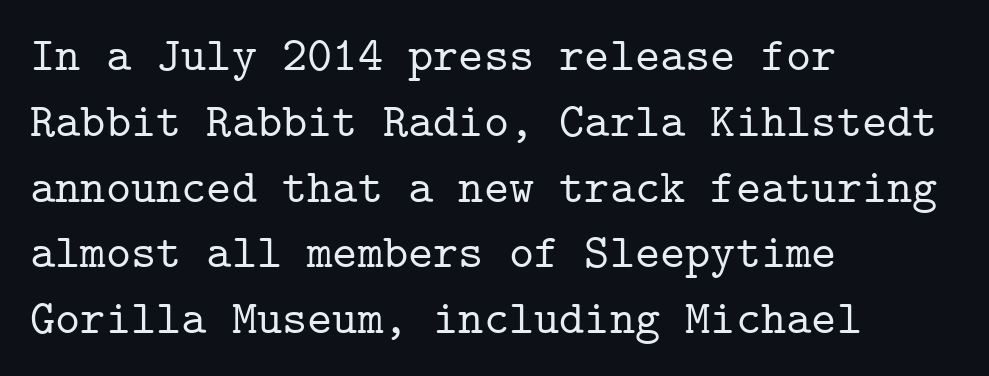
These lines are set flush left with a ragged right edge. Letter spacing: default. Small tapered or slab feet sit at the stroke ends, so this counts as serif. Underlining? Definitely not there.
